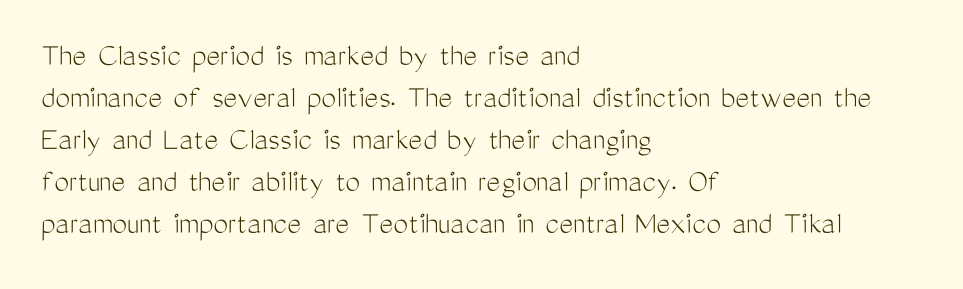
{"serif": "no", "italic": "no", "bold": "no", "weight": "light", "width": "condensed", "stroke_contrast": "medium", "x_height": "medium", "monospaced": "no", "underline": "no", "align": "left", "line_spacing": "normal", "line_spacing_ratio": 1.27, "letter_spacing": "normal", "letter_spacing_em": 0.0, "glyph_px": 33}
